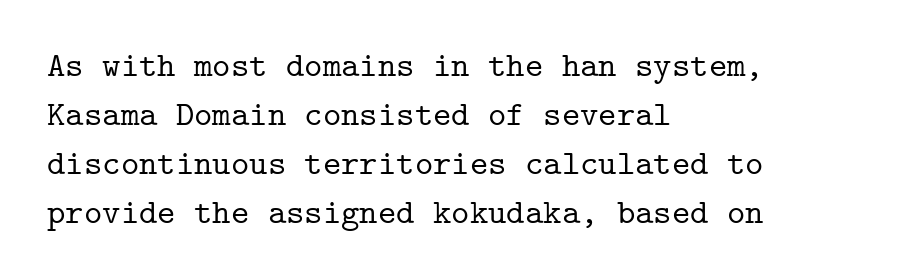
When letters stand straight like this, we call the style roman or upright. Little horizontal feet cap the strokes, marking this as serif type. These lines are rendered in a fixed-pitch font. Standard letterfit; no display-style spreading of the glyphs.
